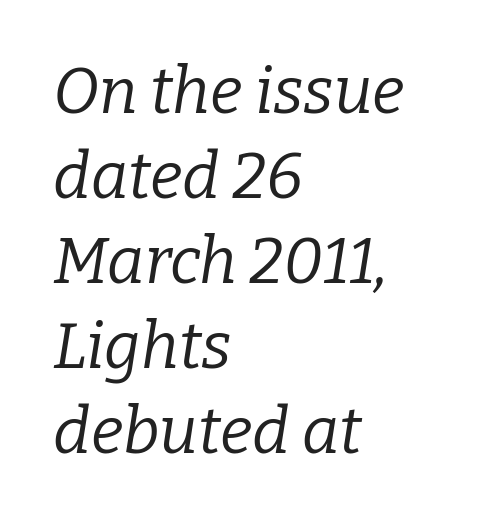
{"serif": "yes", "italic": "yes", "lean": "right", "slant_degrees": 9, "bold": "no", "weight": "regular", "width": "normal", "stroke_contrast": "low", "x_height": "medium", "monospaced": "no", "underline": "no", "align": "left", "line_spacing": "normal", "line_spacing_ratio": 1.33, "letter_spacing": "normal", "letter_spacing_em": 0.0, "glyph_px": 64}
